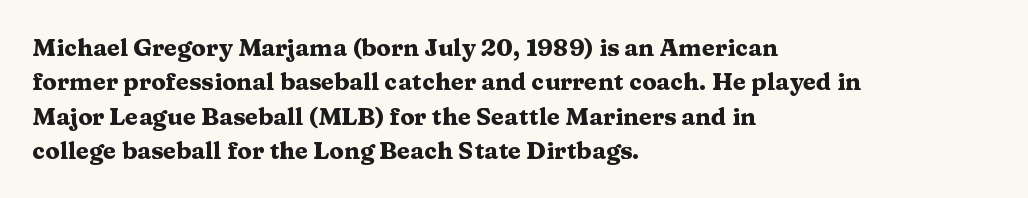
The passage shown is emphatically bold. The space directly below the letters is spotless. Italic? Not at all — the glyphs are vertical. The block of text has a typical density, with ordinary space between rows.
